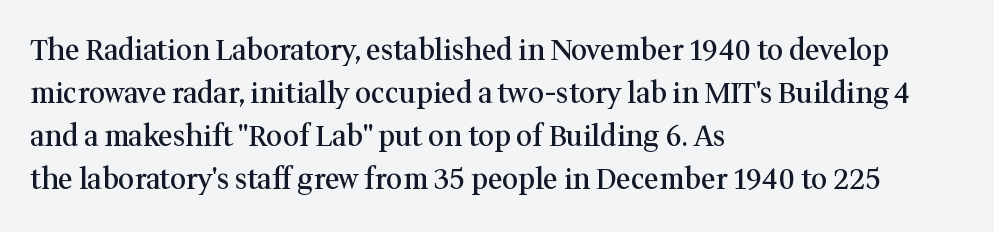
{"serif": "yes", "italic": "no", "bold": "semi", "weight": "semibold", "width": "normal", "stroke_contrast": "medium", "x_height": "medium", "monospaced": "no", "underline": "no", "align": "left", "line_spacing": "normal", "line_spacing_ratio": 1.53, "letter_spacing": "normal", "letter_spacing_em": 0.0, "glyph_px": 28}
